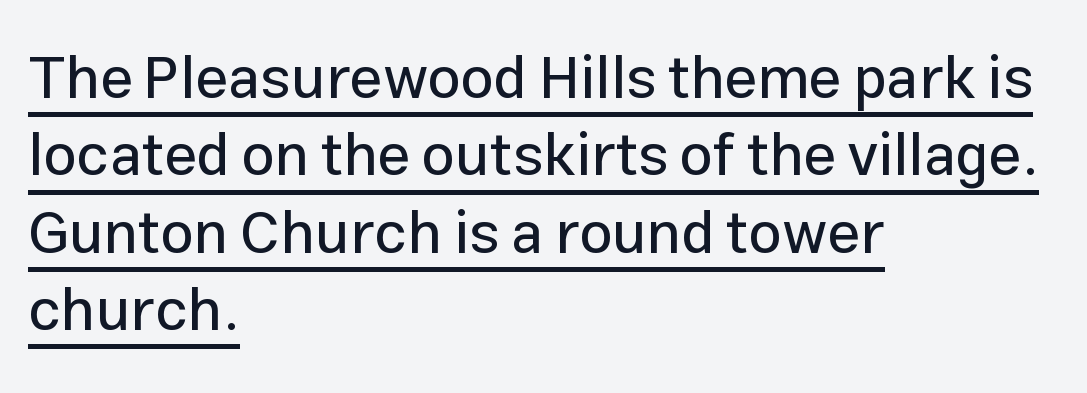
The setting favours the left margin, as ordinary paragraphs usually do. Note: no serifs on the glyphs. Here the designer chose a conventional face with non-uniform glyph widths. The lines sit at an ordinary, default distance from one another.
